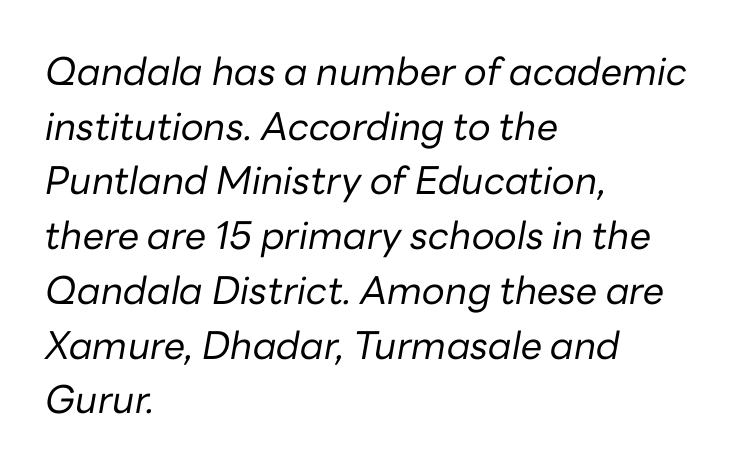
{"italic": "yes", "lean": "right", "slant_degrees": 10, "bold": "no", "weight": "regular", "width": "normal", "stroke_contrast": "low", "x_height": "medium", "monospaced": "no", "underline": "no", "align": "left", "line_spacing": "normal", "line_spacing_ratio": 1.44, "letter_spacing": "normal", "letter_spacing_em": 0.0, "glyph_px": 38}
